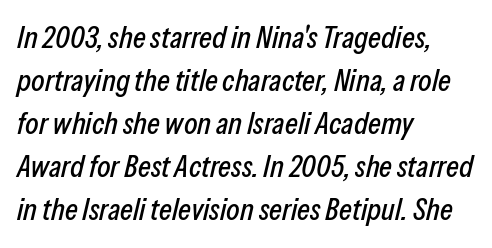
Q: Is the text italic (slanted)? A: Yes, it leans right by about 13 degrees.
Q: Is the text underlined? A: No.
Q: How is the paragraph aligned? A: Left-aligned.
Q: Is the spacing between letters normal or unusually wide? A: Normal.
Q: Is the spacing between lines tight, normal or loose? A: Normal.
Q: Width (condensed, normal, or wide)? A: Condensed.
Q: Stroke contrast? A: Low.
Q: x-height? A: Medium.
Q: Monospaced? A: No.
